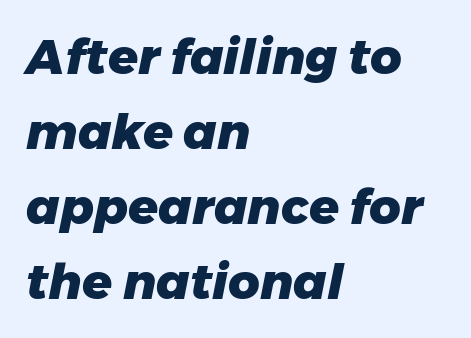
{"italic": "yes", "lean": "right", "slant_degrees": 11, "bold": "yes", "weight": "heavy", "width": "normal", "stroke_contrast": "low", "x_height": "medium", "monospaced": "no", "underline": "no", "align": "left", "line_spacing": "normal", "line_spacing_ratio": 1.53, "letter_spacing": "normal", "letter_spacing_em": 0.0, "glyph_px": 49}
